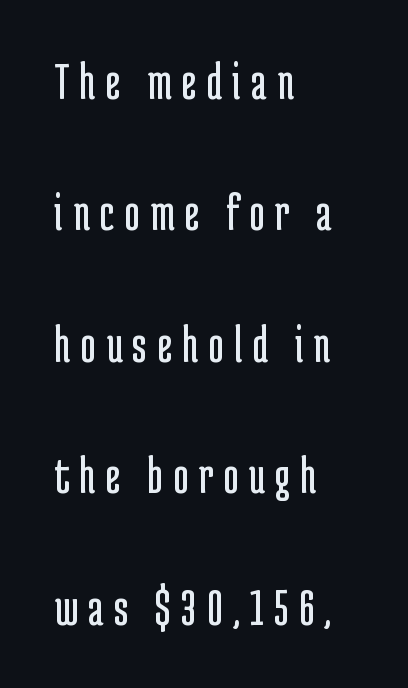
{"serif": "no", "italic": "no", "bold": "no", "weight": "regular", "width": "condensed", "stroke_contrast": "low", "x_height": "medium", "monospaced": "no", "underline": "no", "align": "left", "line_spacing": "loose", "line_spacing_ratio": 2.48, "glyph_px": 53}
